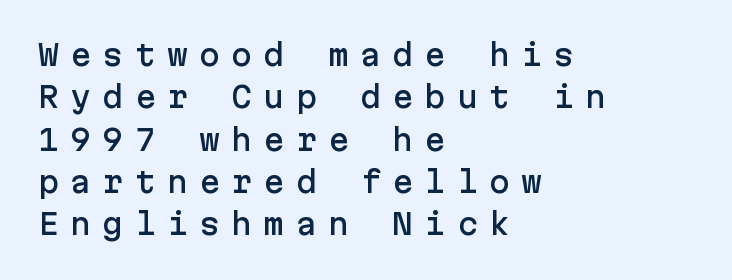
The image shows 28 px sans-serif type, upright; set left-aligned, normal line spacing (1.51x), unusually wide letter spacing (+0.4 em), not underlined; low stroke contrast and a medium x-height.
